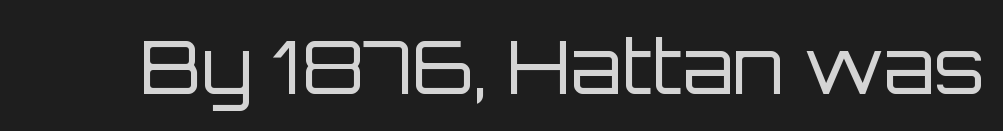
The image shows 74 px regular-weight sans-serif type, upright; set normal letter spacing, not underlined; low stroke contrast and a large x-height.
